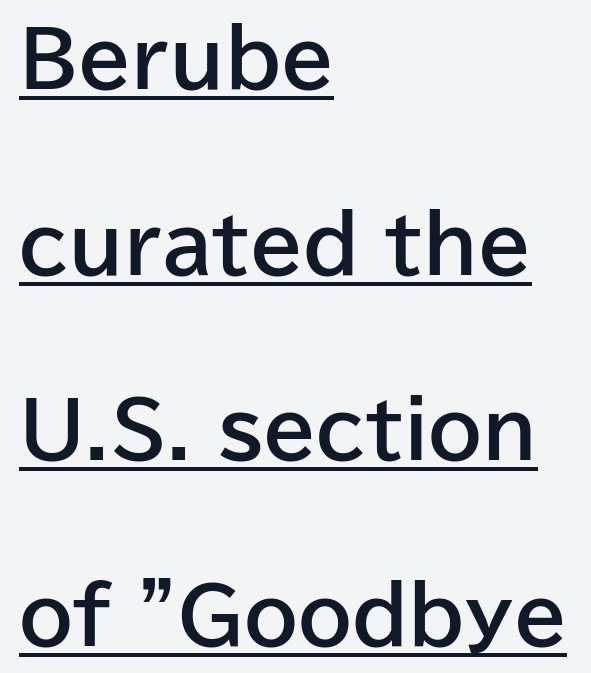
Caption: multi-line text, flush left, ragged right. Italic: no, the glyphs are upright roman. Each letter keeps its own natural width here, so spacing adapts to shape. Pretty heavy lettering here — definitely bold.
